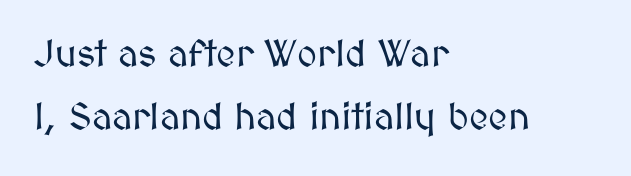
The image shows 38 px text type, upright; set left-aligned, normal line spacing (1.66x), normal letter spacing, not underlined; medium stroke contrast and a medium x-height.
